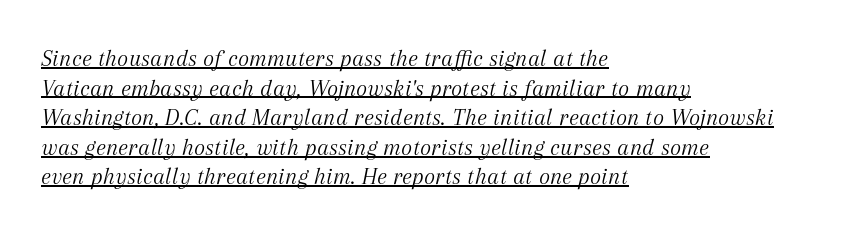
The image shows 24 px text type, italic (leaning right); set left-aligned, line spacing 1.23x, normal letter spacing, underlined.
